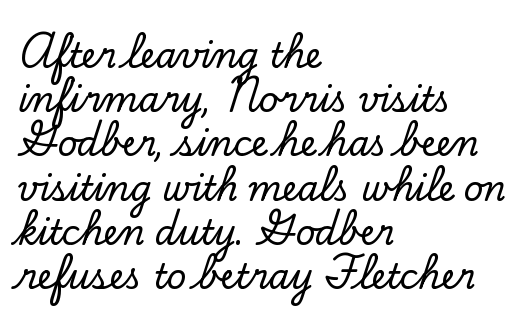
The image shows 34 px serif type; set left-aligned, normal line spacing (1.3x), normal letter spacing, not underlined; low stroke contrast and a small x-height.
